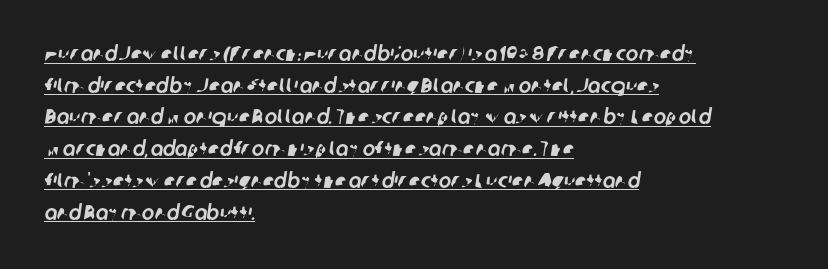
The image shows 21 px text type; set left-aligned, normal line spacing (1.51x), normal letter spacing, underlined.
